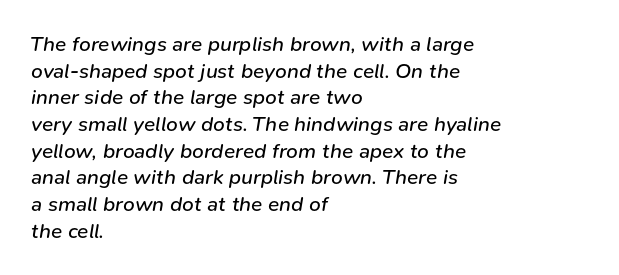
Heft: none added — not bold. These lines are set flush left with a ragged right edge. The type is set solid horizontally, with unmodified tracking. Leading: standard. The rendering applies a slant to the glyphs. Plain, unruled lines of type.
